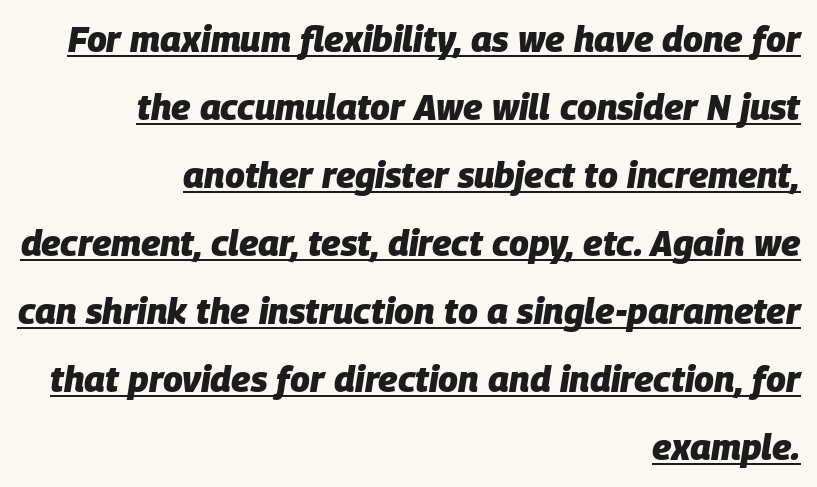
{"italic": "yes", "lean": "right", "slant_degrees": 9, "bold": "yes", "weight": "heavy", "width": "normal", "stroke_contrast": "low", "x_height": "large", "monospaced": "no", "underline": "yes", "align": "right", "line_spacing_ratio": 1.89, "letter_spacing": "normal", "letter_spacing_em": 0.0, "glyph_px": 36}
